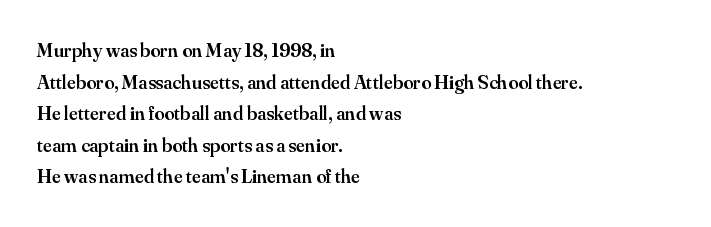
{"italic": "no", "bold": "semi", "underline": "no", "align": "left", "line_spacing": "normal", "line_spacing_ratio": 1.58, "letter_spacing": "normal", "letter_spacing_em": 0.0, "glyph_px": 20}
